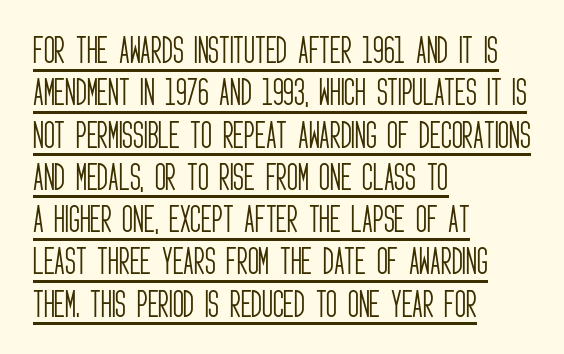
{"serif": "no", "italic": "no", "bold": "no", "weight": "light", "width": "condensed", "stroke_contrast": "low", "x_height": "large", "monospaced": "no", "underline": "yes", "align": "left", "line_spacing": "normal", "line_spacing_ratio": 1.41, "letter_spacing": "normal", "letter_spacing_em": 0.0, "glyph_px": 30}
